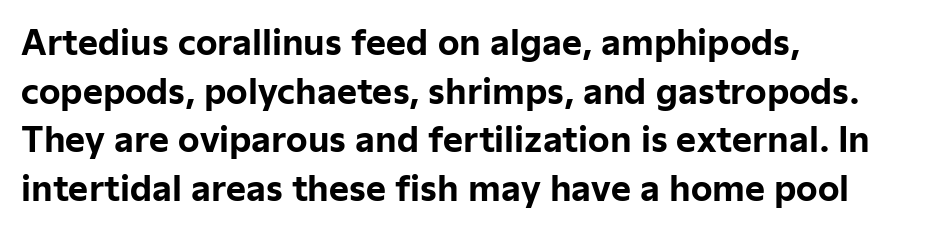
Q: Is the text bold? A: Yes.
Q: Is the text italic (slanted)? A: No, it is upright.
Q: Is the typeface a serif or a sans-serif typeface? A: Sans-serif.
Q: Is the text underlined? A: No.
Q: How is the paragraph aligned? A: Left-aligned.
Q: Is the spacing between letters normal or unusually wide? A: Normal.
Q: Is the spacing between lines tight, normal or loose? A: Normal.
Q: Width (condensed, normal, or wide)? A: Normal.
Q: Stroke contrast? A: Low.
Q: x-height? A: Medium.
Q: Monospaced? A: No.
